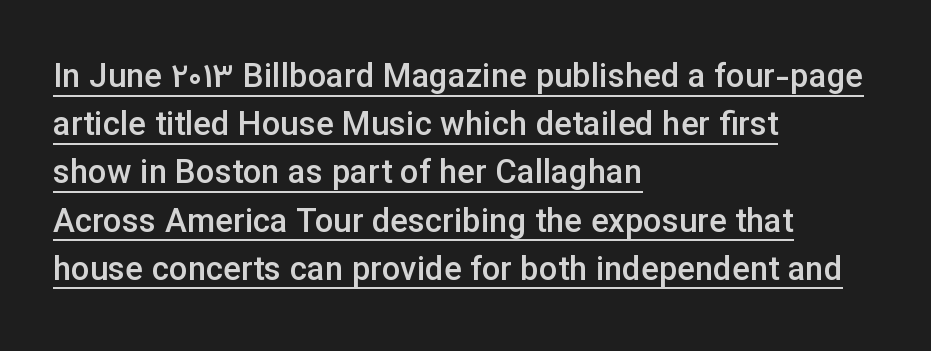
{"serif": "no", "italic": "no", "bold": "semi", "weight": "semibold", "width": "normal", "stroke_contrast": "low", "x_height": "medium", "monospaced": "no", "underline": "yes", "align": "left", "line_spacing": "normal", "line_spacing_ratio": 1.46, "letter_spacing": "normal", "letter_spacing_em": 0.0, "glyph_px": 33}
